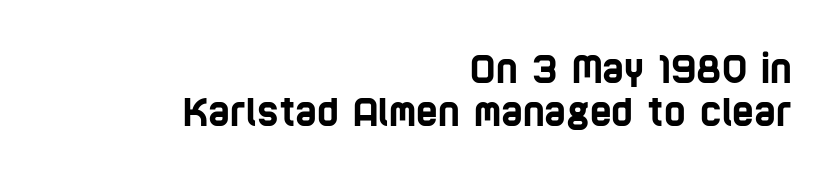
The image shows 37 px condensed sans-serif type; set right-aligned, tight line spacing (1.15x), normal letter spacing, not underlined; low stroke contrast and a large x-height.
